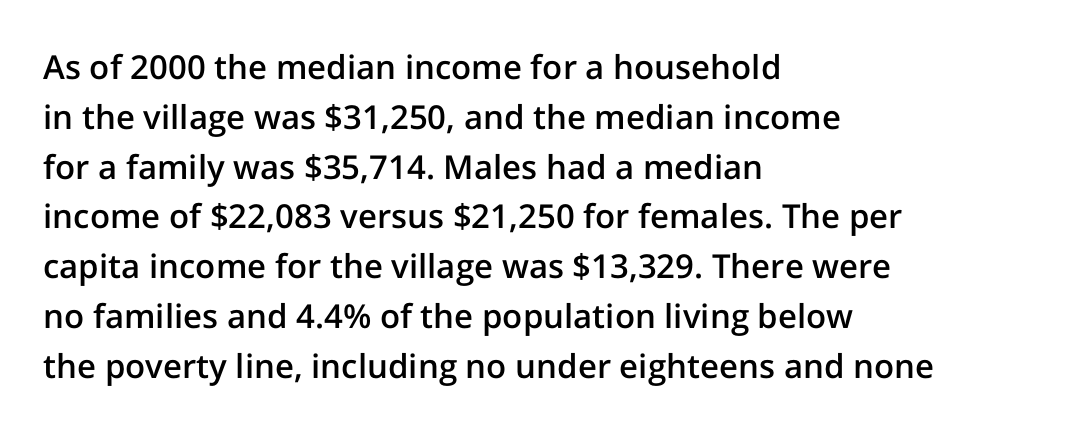
The image shows 33 px semibold sans-serif type, upright; set left-aligned, normal line spacing (1.51x), normal letter spacing, not underlined; low stroke contrast and a medium x-height.
